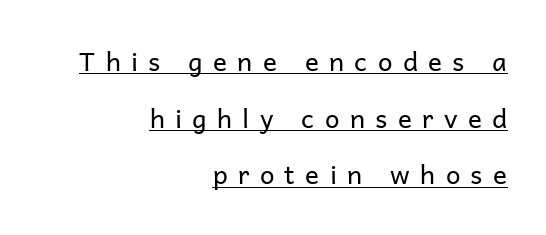
{"italic": "no", "bold": "no", "underline": "yes", "align": "right", "line_spacing": "loose", "line_spacing_ratio": 2.18, "letter_spacing": "wide", "letter_spacing_em": 0.4, "glyph_px": 26}
